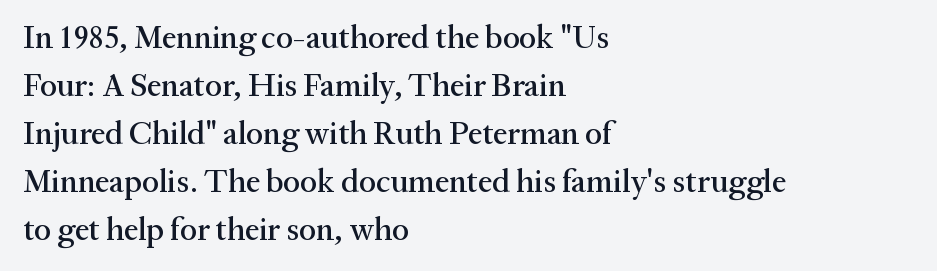
The image shows 32 px serif type, upright; set left-aligned, normal line spacing (1.5x), normal letter spacing, not underlined; medium stroke contrast and a medium x-height.
